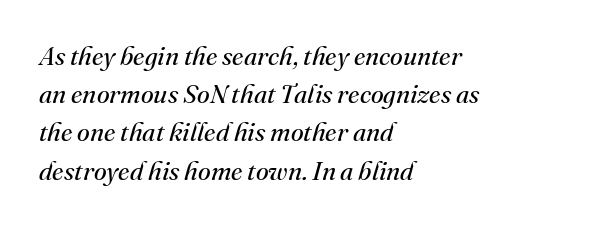
Q: Is the text bold? A: No.
Q: Is the text italic (slanted)? A: Yes, it leans right by about 16 degrees.
Q: Is the text underlined? A: No.
Q: How is the paragraph aligned? A: Left-aligned.
Q: Is the spacing between letters normal or unusually wide? A: Normal.
Q: Is the spacing between lines tight, normal or loose? A: Normal.
